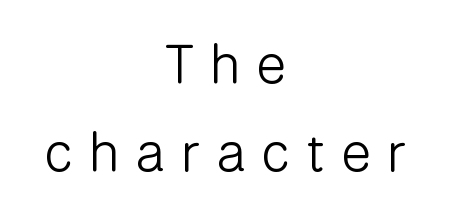
The image shows 55 px light sans-serif type, upright; set centered, normal line spacing (1.6x), unusually wide letter spacing (+0.3 em), not underlined; low stroke contrast and a medium x-height.
